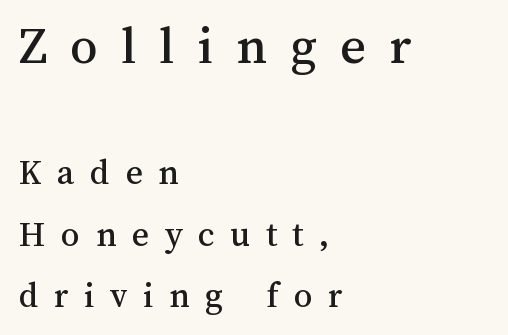
The passage shown stacks its lines at a standard gap. The rendering anchors every line to the left-hand side. The face used here is proportionally spaced, like ordinary book or web type. A clean baseline with only descenders dipping below it. The earlier block is typeset at a bigger size than the later block.
